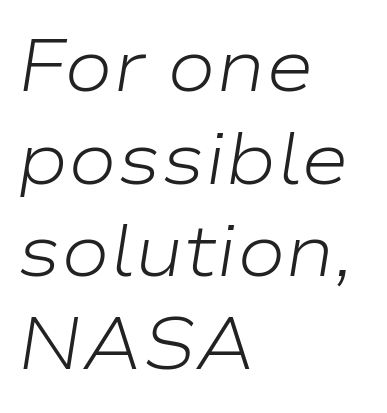
Q: Is the text bold? A: No.
Q: Is the text italic (slanted)? A: Yes, it leans right by about 9 degrees.
Q: Is the text underlined? A: No.
Q: How is the paragraph aligned? A: Left-aligned.
Q: Is the spacing between letters normal or unusually wide? A: Normal.
Q: Is the spacing between lines tight, normal or loose? A: Normal.
Q: Width (condensed, normal, or wide)? A: Wide.
Q: Stroke contrast? A: Low.
Q: x-height? A: Medium.
Q: Monospaced? A: No.
